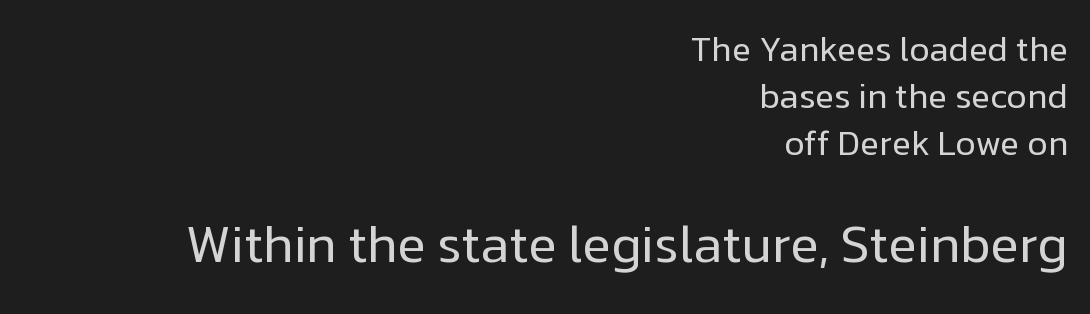
Evenly set lines give the paragraph a standard silhouette. Honestly, the letter spacing is just normal — you wouldn't notice it. Caption: face not bold, strokes unweighted. Has an underline been added? It has not. Looks like regular typesetting: each glyph gets only the width it needs. If you squint, the bottom block still reads clearly — it's the larger of the two.
